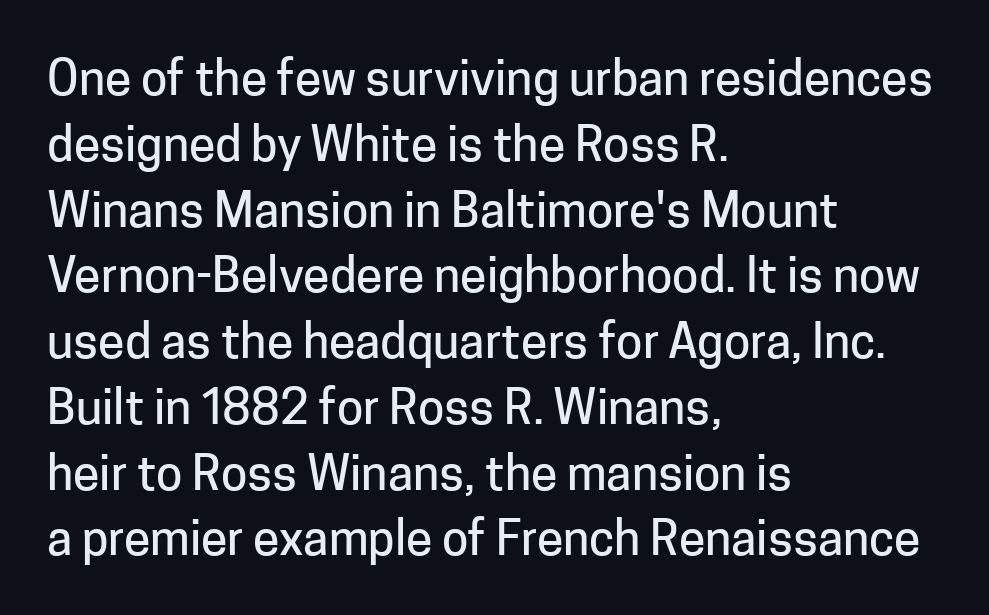
Q: Is the text italic (slanted)? A: No, it is upright.
Q: Is the typeface a serif or a sans-serif typeface? A: Sans-serif.
Q: Is the text underlined? A: No.
Q: How is the paragraph aligned? A: Left-aligned.
Q: Is the spacing between letters normal or unusually wide? A: Normal.
Q: Is the spacing between lines tight, normal or loose? A: Normal.
Q: Width (condensed, normal, or wide)? A: Normal.
Q: Stroke contrast? A: Low.
Q: x-height? A: Medium.
Q: Monospaced? A: No.
